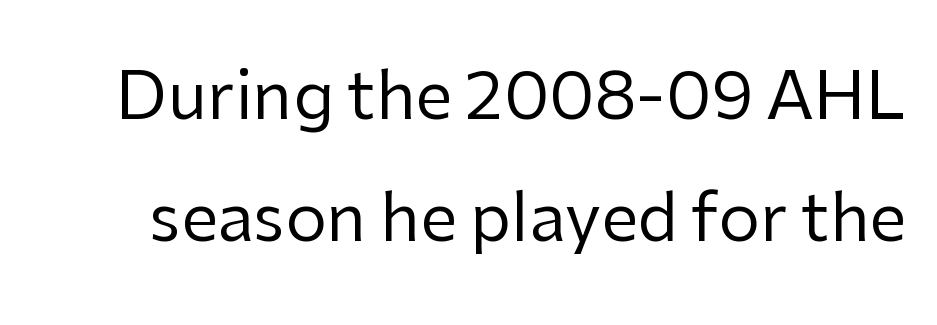
Q: Is the text bold? A: No.
Q: Is the text italic (slanted)? A: No, it is upright.
Q: Is the typeface a serif or a sans-serif typeface? A: Sans-serif.
Q: Is the text underlined? A: No.
Q: Is the spacing between letters normal or unusually wide? A: Normal.
Q: Width (condensed, normal, or wide)? A: Normal.
Q: Stroke contrast? A: Low.
Q: x-height? A: Medium.
Q: Monospaced? A: No.
